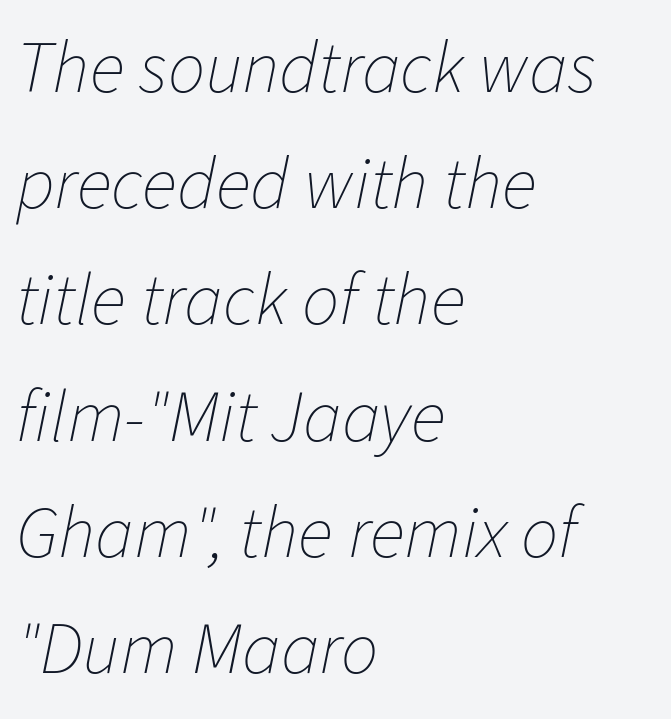
Compared with a centered layout, this one pins lines to the left instead. A quiet, ordinary-to-light weight characterises the typeface. Successive baselines arrive at the customary interval. Is this a fixed-width face? No — the glyphs have proportional, varying widths. The words here are not underlined.
